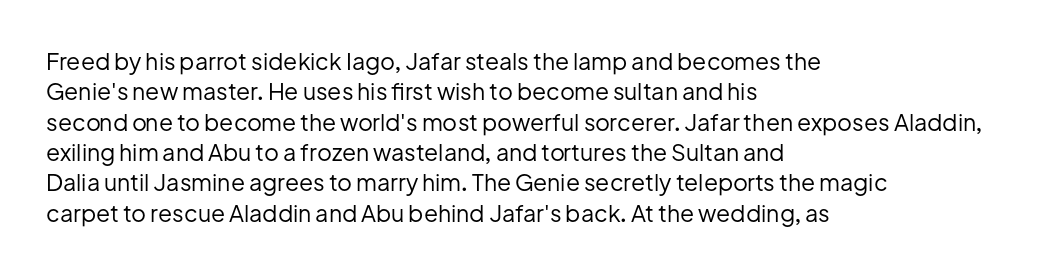
The image shows 23 px text type, upright; set left-aligned, normal line spacing (1.32x), normal letter spacing, not underlined.
